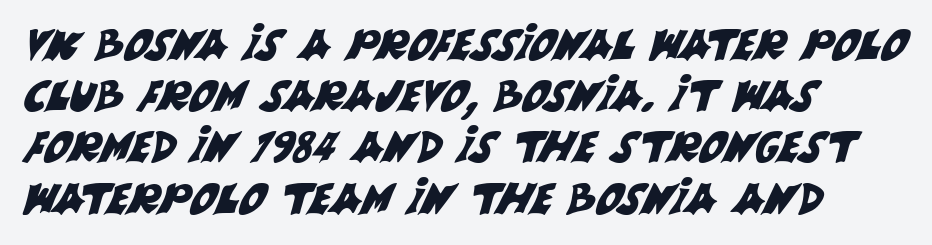
Here the glyphs are tracked normally, forming tight word shapes. Here the designer chose a conventional face with non-uniform glyph widths. Each row of text sits above clean, open space. Check where the strokes stop: nothing finishes them off — pure sans. Horizontally, the lines are justified to the leading edge only.
